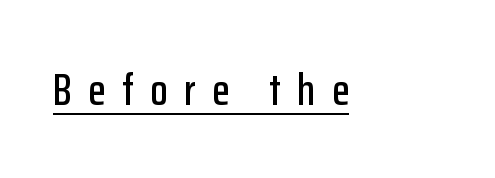
Q: Is the text italic (slanted)? A: No, it is upright.
Q: Is the typeface a serif or a sans-serif typeface? A: Sans-serif.
Q: Is the text underlined? A: Yes.
Q: Is the spacing between letters normal or unusually wide? A: Unusually wide.
Q: Width (condensed, normal, or wide)? A: Condensed.
Q: Stroke contrast? A: Low.
Q: x-height? A: Medium.
Q: Monospaced? A: No.
